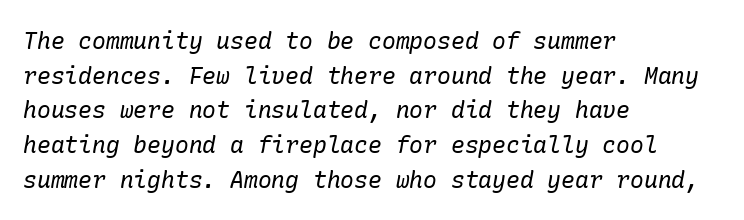
The image shows 23 px text type, italic (leaning right); set left-aligned, normal line spacing (1.51x), normal letter spacing, not underlined.
